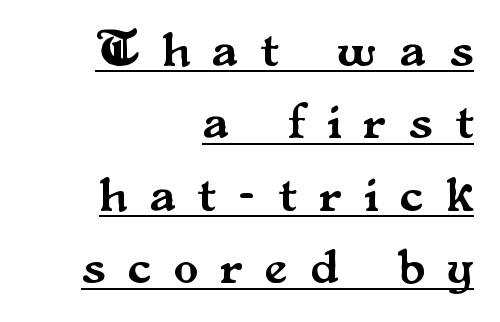
Posture: vertical. Looks like someone drew a line under every word here. This sample has the flowing, uneven cadence of proportional lettering. Rows of type keep a routine distance in the vertical direction.
